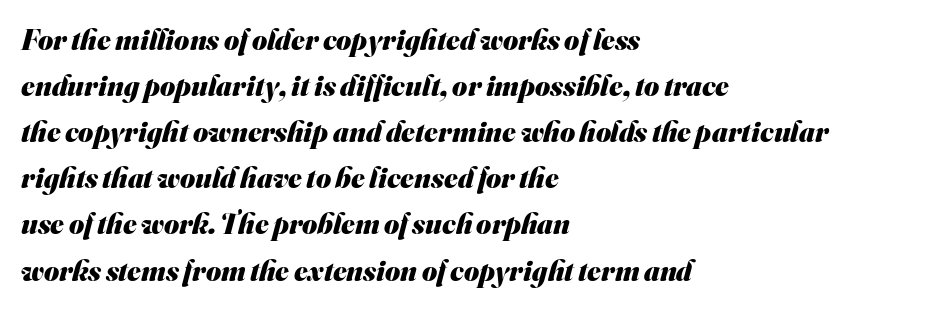
The image shows 29 px heavy sans-serif type; set left-aligned, normal line spacing (1.59x), normal letter spacing, not underlined; medium stroke contrast and a small x-height.
